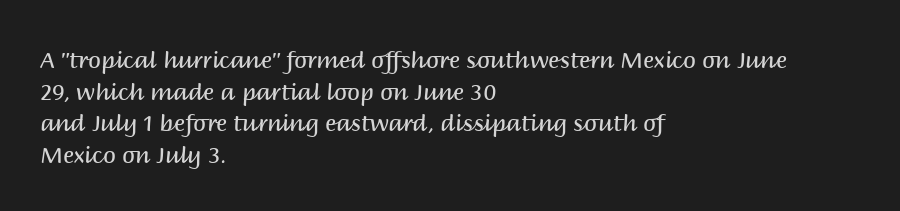
Line spacing here is normal. The text block is weighted toward the left margin, trailing off unevenly rightward. Lines of text with bare space underneath. Nothing unusual about the tracking: characters are spaced as the font intends. A quiet, ordinary-to-light weight characterises the typeface.
